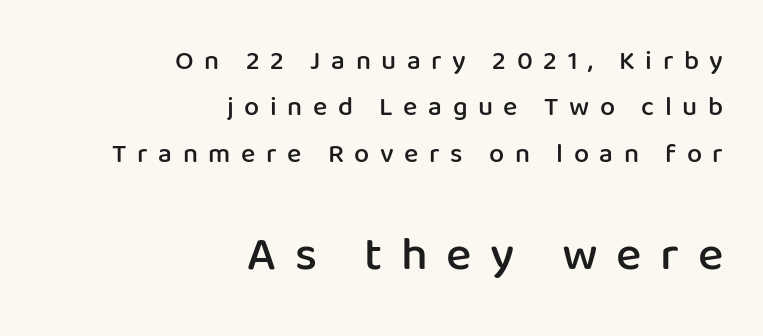
The image shows 48 px semibold sans-serif type, upright; set right-aligned, line spacing 1.72x, unusually wide letter spacing (+0.39 em), not underlined; the second (bottom) block is 1.78x larger; low stroke contrast and a medium x-height.
